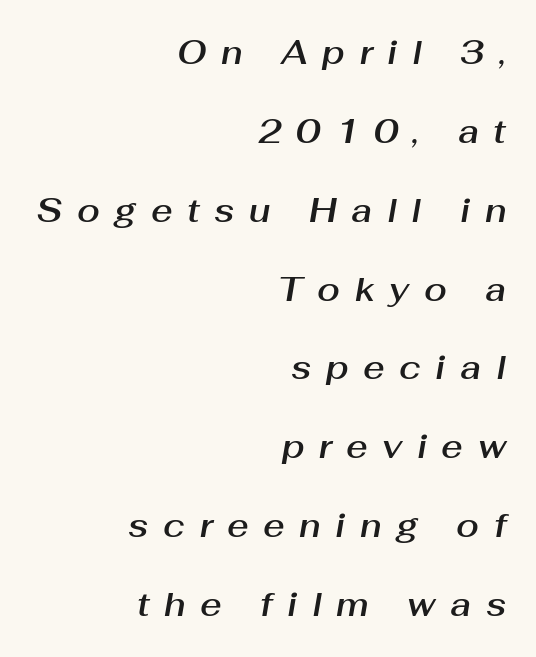
{"italic": "yes", "lean": "right", "slant_degrees": 10, "width": "normal", "stroke_contrast": "medium", "x_height": "medium", "monospaced": "no", "underline": "no", "align": "right", "line_spacing": "loose", "line_spacing_ratio": 2.39, "letter_spacing": "wide", "letter_spacing_em": 0.44, "glyph_px": 33}
